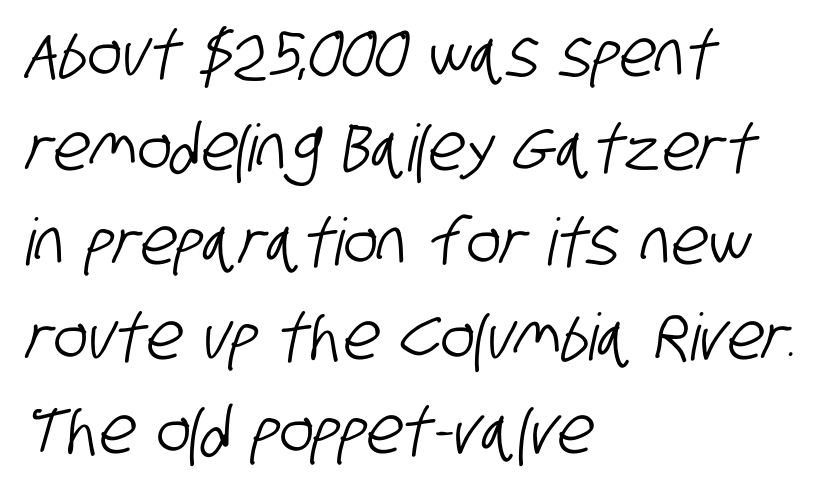
Inter-character spacing is left at the font's built-in metrics. Each letter's strokes conclude bluntly, with no projecting serifs. Looks like regular typesetting: each glyph gets only the width it needs. Plain, unruled lines of type. The rows are spaced the way most documents space them. Each line starts at the same left margin while the right side varies.
